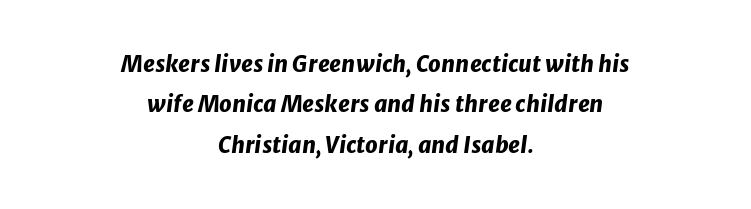
{"italic": "yes", "lean": "right", "slant_degrees": 8, "bold": "yes", "underline": "no", "align": "center", "line_spacing_ratio": 1.84, "letter_spacing": "normal", "letter_spacing_em": 0.0, "glyph_px": 22}
